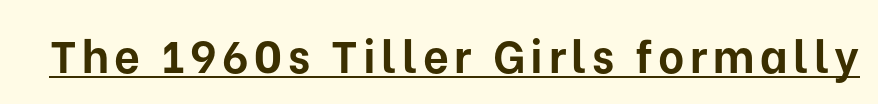
In terms of posture, this sample is upright. What weight is shown? A full bold with thick strokes. Look at the bottom of the vertical strokes: they stop flat, with no serifs. The passage shown is underscored from start to finish. The face used here is proportionally spaced, like ordinary book or web type.
